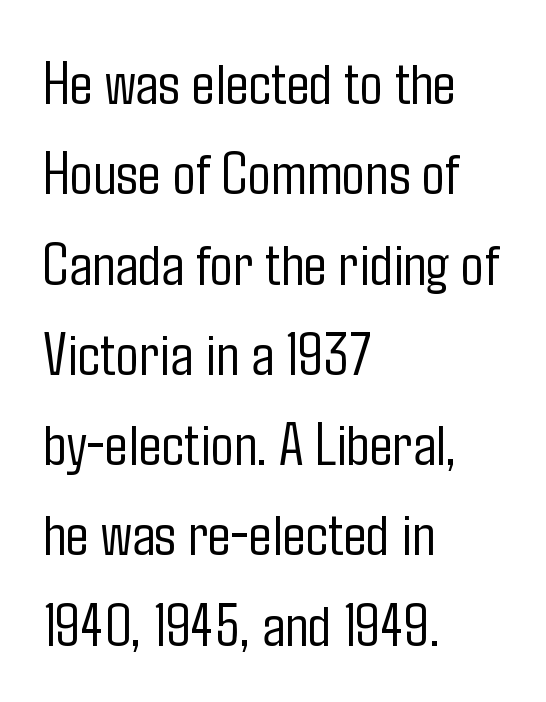
Q: Is the text bold? A: No.
Q: Is the text italic (slanted)? A: No, it is upright.
Q: Is the typeface a serif or a sans-serif typeface? A: Sans-serif.
Q: Is the text underlined? A: No.
Q: How is the paragraph aligned? A: Left-aligned.
Q: Is the spacing between letters normal or unusually wide? A: Normal.
Q: Is the spacing between lines tight, normal or loose? A: Normal.
Q: Width (condensed, normal, or wide)? A: Condensed.
Q: Stroke contrast? A: Low.
Q: x-height? A: Medium.
Q: Monospaced? A: No.
